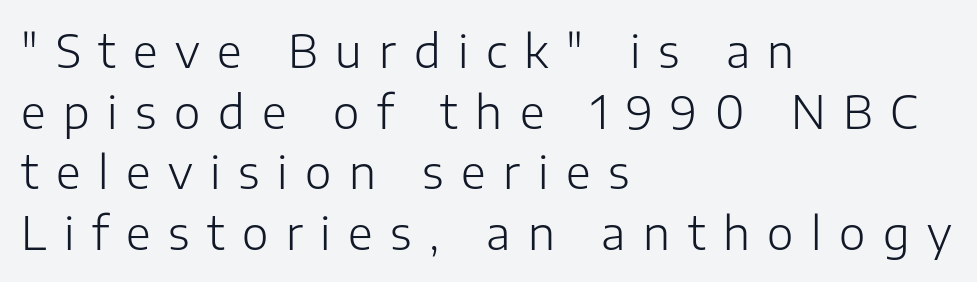
{"serif": "no", "italic": "no", "bold": "no", "weight": "light", "width": "normal", "stroke_contrast": "low", "x_height": "medium", "monospaced": "no", "underline": "no", "align": "left", "line_spacing": "normal", "line_spacing_ratio": 1.35, "letter_spacing": "wide", "letter_spacing_em": 0.39, "glyph_px": 45}
